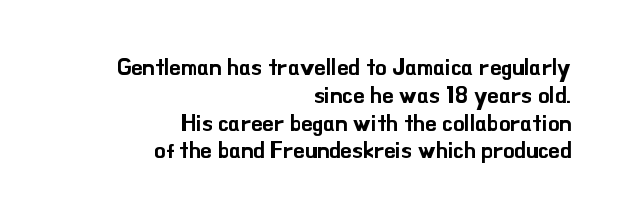
{"italic": "no", "underline": "no", "align": "right", "line_spacing_ratio": 1.21, "letter_spacing": "normal", "letter_spacing_em": 0.0, "glyph_px": 23}
